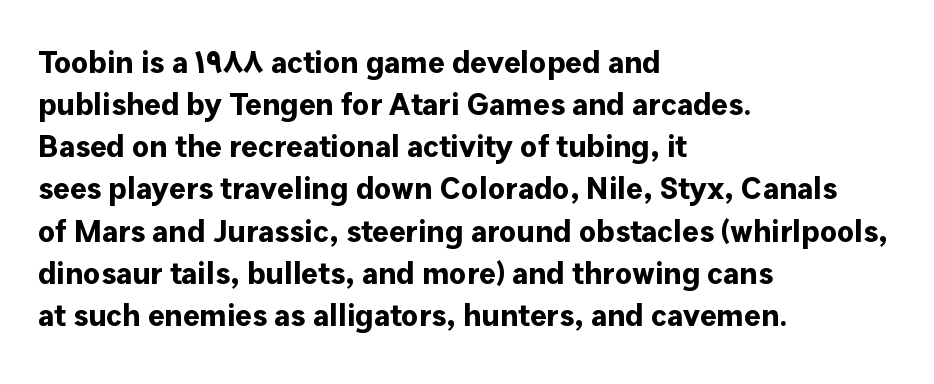
Q: Is the text bold? A: Yes.
Q: Is the text italic (slanted)? A: No, it is upright.
Q: Is the typeface a serif or a sans-serif typeface? A: Sans-serif.
Q: Is the text underlined? A: No.
Q: How is the paragraph aligned? A: Left-aligned.
Q: Is the spacing between letters normal or unusually wide? A: Normal.
Q: Is the spacing between lines tight, normal or loose? A: Normal.
Q: Width (condensed, normal, or wide)? A: Normal.
Q: Stroke contrast? A: Low.
Q: x-height? A: Medium.
Q: Monospaced? A: No.
